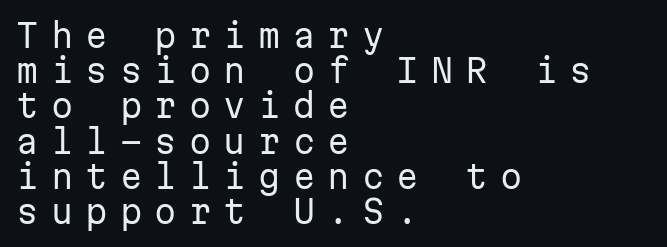
The image shows 32 px regular-weight sans-serif type, upright, monospaced; set left-aligned, tight line spacing (1.1x), unusually wide letter spacing (+0.38 em), not underlined; low stroke contrast and a medium x-height.
